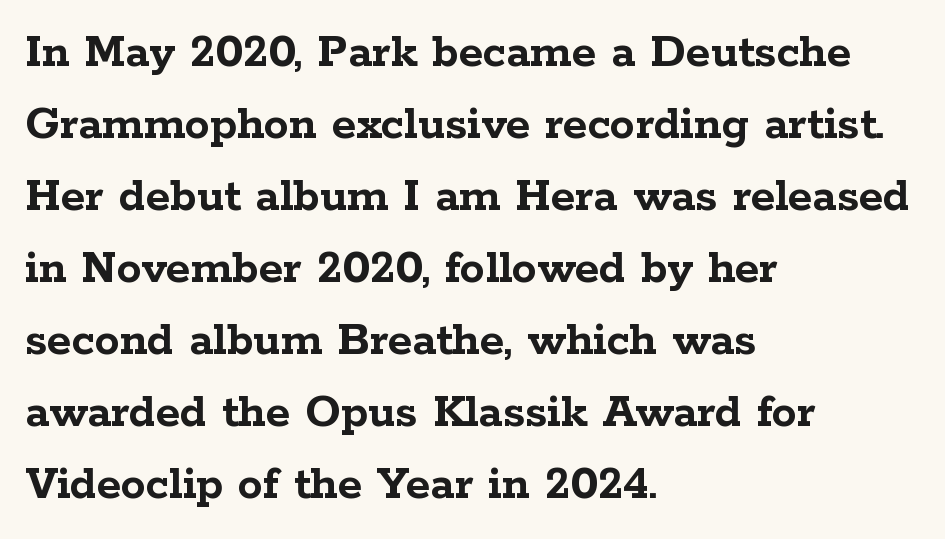
The image shows 50 px semibold, wide serif type, upright; set left-aligned, normal line spacing (1.44x), normal letter spacing, not underlined; low stroke contrast and a medium x-height.
